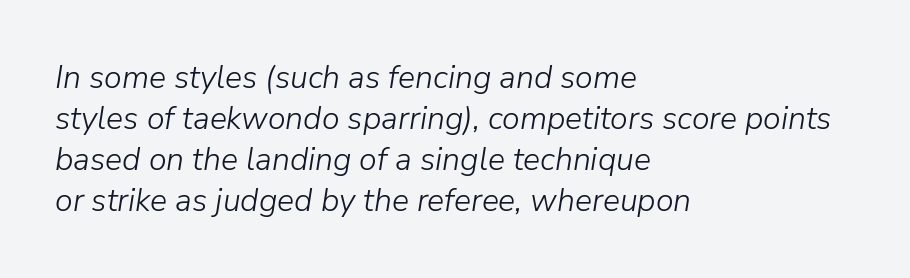
{"italic": "yes", "lean": "right", "slant_degrees": 9, "bold": "no", "weight": "light", "width": "normal", "stroke_contrast": "low", "x_height": "medium", "monospaced": "no", "underline": "no", "align": "left", "line_spacing": "normal", "line_spacing_ratio": 1.28, "letter_spacing": "normal", "letter_spacing_em": 0.0, "glyph_px": 32}
